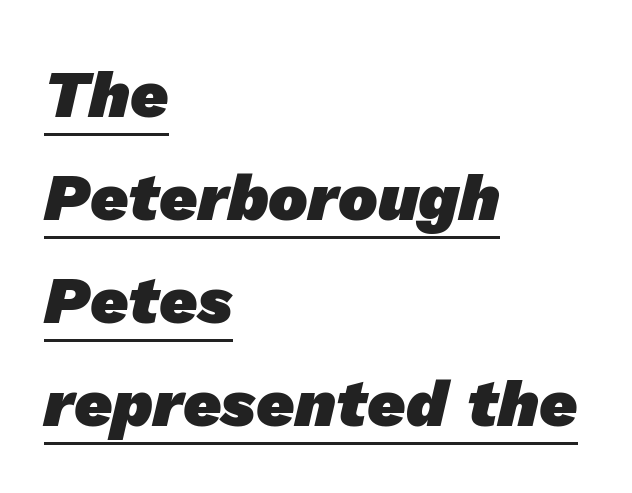
Q: Is the text bold? A: Yes.
Q: Is the typeface a serif or a sans-serif typeface? A: Sans-serif.
Q: Is the text underlined? A: Yes.
Q: How is the paragraph aligned? A: Left-aligned.
Q: Is the spacing between letters normal or unusually wide? A: Normal.
Q: Is the spacing between lines tight, normal or loose? A: Normal.
Q: Width (condensed, normal, or wide)? A: Normal.
Q: Stroke contrast? A: Low.
Q: x-height? A: Medium.
Q: Monospaced? A: No.
